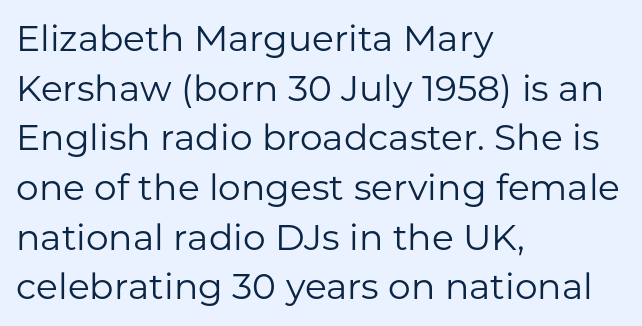
The image shows 36 px regular-weight sans-serif type, upright; set left-aligned, normal line spacing (1.38x), normal letter spacing, not underlined; low stroke contrast and a medium x-height.
